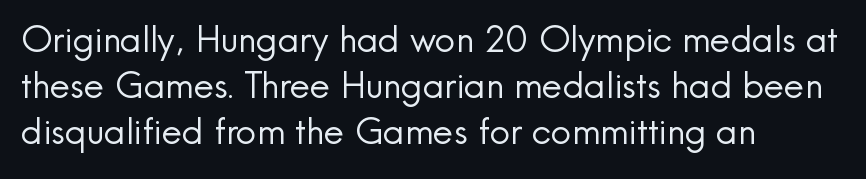
Q: Is the text bold? A: No.
Q: Is the text italic (slanted)? A: No, it is upright.
Q: Is the typeface a serif or a sans-serif typeface? A: Sans-serif.
Q: Is the text underlined? A: No.
Q: How is the paragraph aligned? A: Left-aligned.
Q: Is the spacing between letters normal or unusually wide? A: Normal.
Q: Is the spacing between lines tight, normal or loose? A: Normal.
Q: Width (condensed, normal, or wide)? A: Normal.
Q: x-height? A: Small.
Q: Monospaced? A: No.
